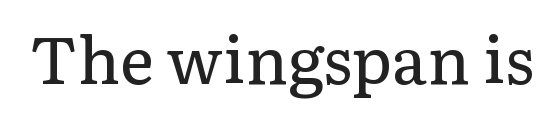
The image shows 65 px regular-weight serif type, upright; set normal letter spacing, not underlined; low stroke contrast and a medium x-height.
